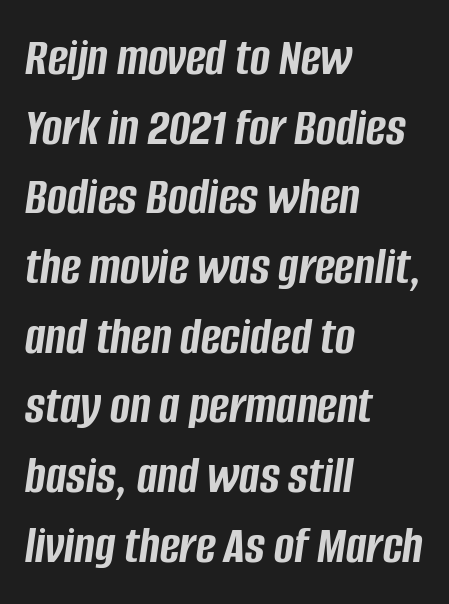
{"italic": "yes", "lean": "right", "slant_degrees": 8, "bold": "yes", "weight": "semibold", "width": "condensed", "stroke_contrast": "low", "x_height": "large", "monospaced": "no", "underline": "no", "align": "left", "line_spacing": "normal", "line_spacing_ratio": 1.29, "letter_spacing": "normal", "letter_spacing_em": 0.0, "glyph_px": 54}
